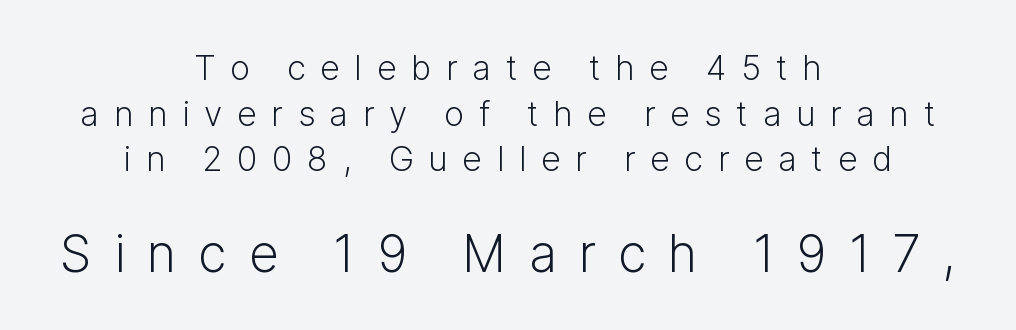
The image shows 51 px light sans-serif type, upright; set centered, normal line spacing (1.34x), unusually wide letter spacing (+0.43 em), not underlined; the second (bottom) block is 1.5x larger; low stroke contrast and a medium x-height.
